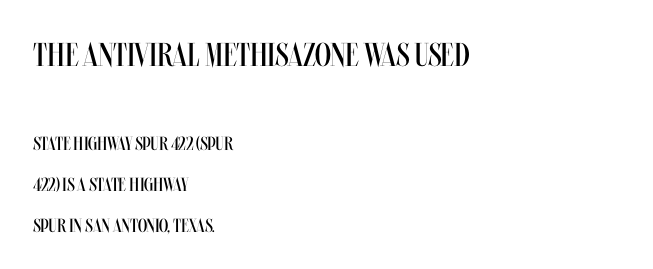
{"italic": "no", "bold": "no", "weight": "regular", "width": "condensed", "stroke_contrast": "medium", "x_height": "large", "monospaced": "no", "underline": "no", "align": "left", "line_spacing": "loose", "line_spacing_ratio": 2.16, "letter_spacing": "normal", "letter_spacing_em": 0.0, "larger_block": "first", "size_ratio": 1.74, "glyph_px": 33}
